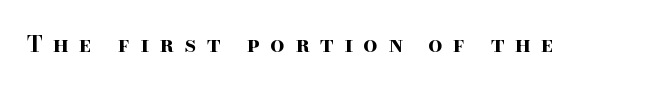
Inter-character spacing is expanded well beyond the font's built-in metrics. Ordinary non-slanted type is in use. Anything drawn beneath the words? Only blank space. Compared with an ordinary text face, these strokes are far heavier — a full bold.
